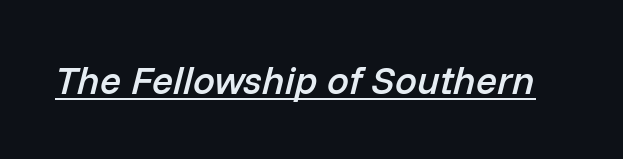
The strokes are fattened partway — semibold, not bold. The tracking reads as untouched default to a designer's eye. The glyphs are accompanied by a horizontal stroke just below them. Do the characters align in a grid? No, the font is proportional. Quick note: italic.
